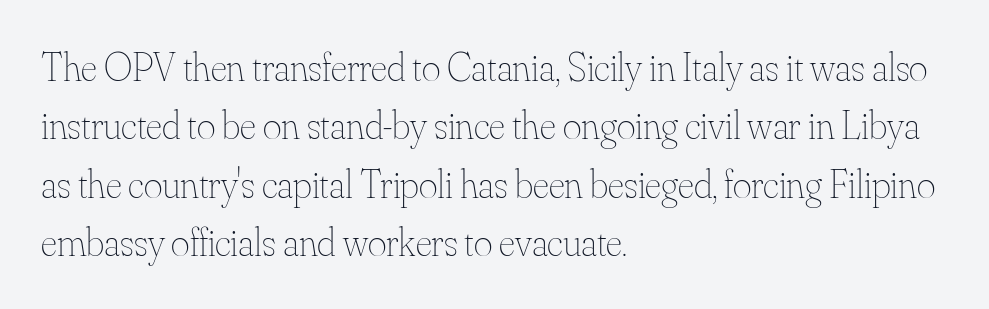
Q: Is the text bold? A: No.
Q: Is the text italic (slanted)? A: No, it is upright.
Q: Is the text underlined? A: No.
Q: How is the paragraph aligned? A: Left-aligned.
Q: Is the spacing between letters normal or unusually wide? A: Normal.
Q: Is the spacing between lines tight, normal or loose? A: Normal.
Q: Width (condensed, normal, or wide)? A: Normal.
Q: Stroke contrast? A: Medium.
Q: x-height? A: Small.
Q: Monospaced? A: No.
